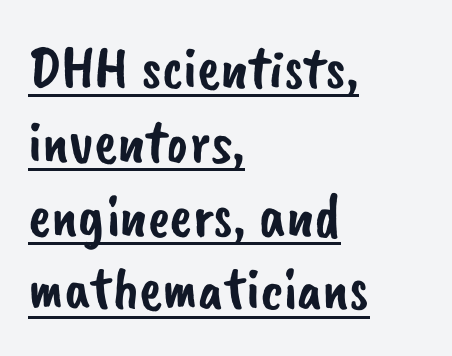
Q: Is the typeface a serif or a sans-serif typeface? A: Sans-serif.
Q: Is the text underlined? A: Yes.
Q: How is the paragraph aligned? A: Left-aligned.
Q: Is the spacing between letters normal or unusually wide? A: Normal.
Q: Width (condensed, normal, or wide)? A: Normal.
Q: Stroke contrast? A: Low.
Q: x-height? A: Small.
Q: Monospaced? A: No.
